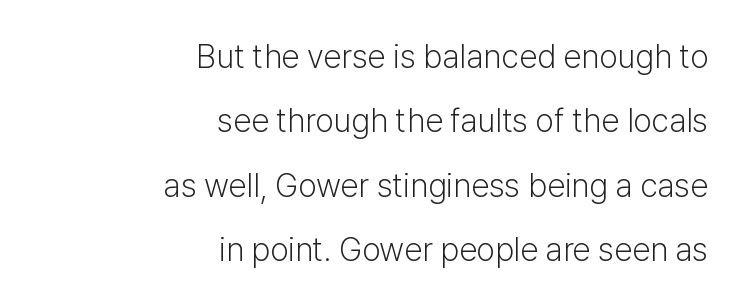
{"serif": "no", "italic": "no", "bold": "no", "weight": "light", "width": "normal", "stroke_contrast": "low", "x_height": "medium", "monospaced": "no", "underline": "no", "align": "right", "line_spacing": "loose", "line_spacing_ratio": 1.95, "letter_spacing": "normal", "letter_spacing_em": 0.0, "glyph_px": 33}
